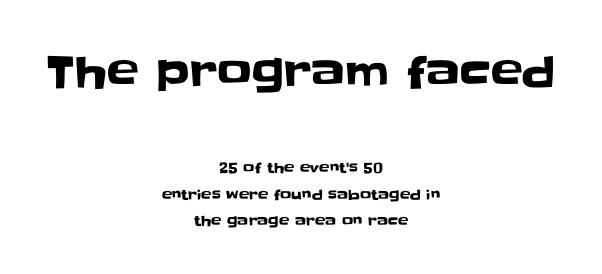
{"serif": "no", "italic": "no", "width": "normal", "stroke_contrast": "low", "x_height": "large", "monospaced": "no", "underline": "no", "align": "center", "line_spacing": "loose", "line_spacing_ratio": 1.9, "letter_spacing": "normal", "letter_spacing_em": 0.0, "larger_block": "first", "size_ratio": 3.07, "glyph_px": 43}
